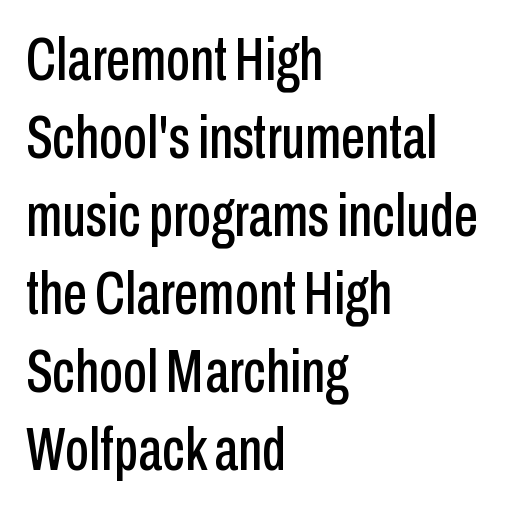
{"serif": "no", "italic": "no", "width": "condensed", "stroke_contrast": "low", "x_height": "medium", "monospaced": "no", "underline": "no", "align": "left", "line_spacing": "normal", "line_spacing_ratio": 1.28, "letter_spacing": "normal", "letter_spacing_em": 0.0, "glyph_px": 61}
